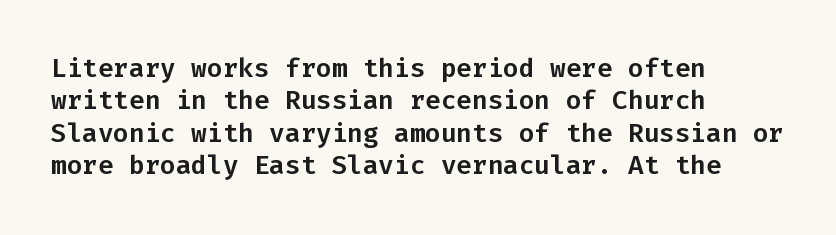
The image shows 26 px text type, upright; set left-aligned, normal line spacing (1.25x), normal letter spacing, not underlined.
